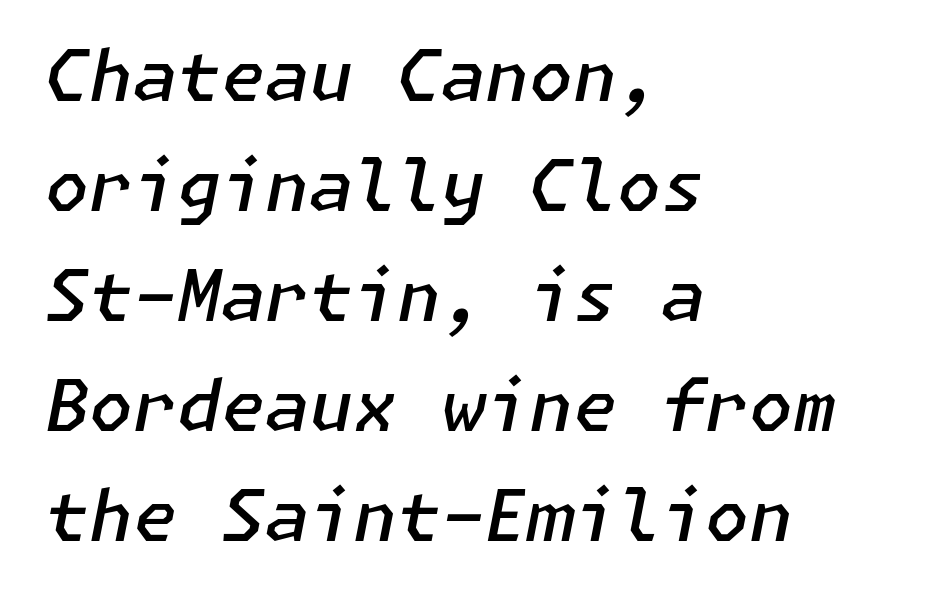
The image shows 71 px semibold type, italic (leaning right); set left-aligned, normal line spacing (1.55x), normal letter spacing, not underlined; low stroke contrast and a medium x-height.
